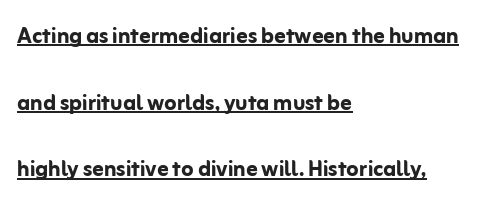
The image shows 28 px semibold sans-serif type, upright; set left-aligned, loose line spacing (2.38x), normal letter spacing, underlined; low stroke contrast and a medium x-height.
